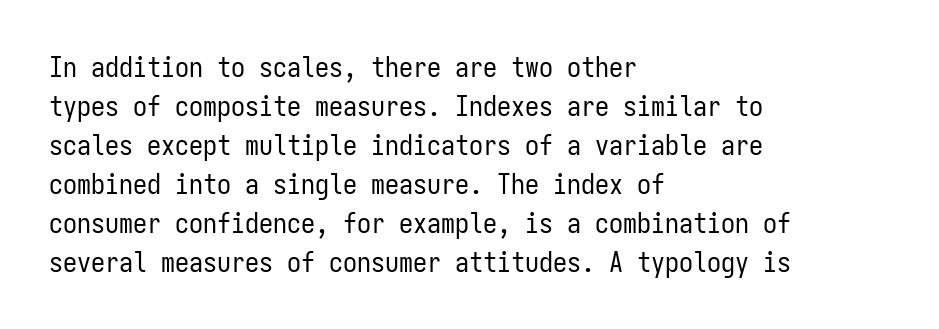
The image shows 28 px regular-weight, condensed sans-serif type, upright, monospaced; set left-aligned, normal line spacing (1.39x), normal letter spacing, not underlined; low stroke contrast and a medium x-height.
